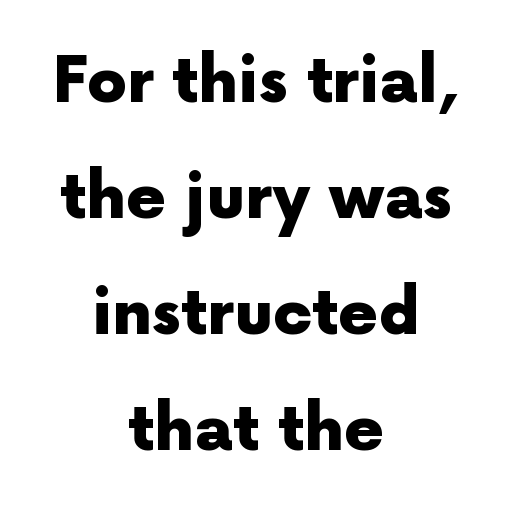
{"serif": "no", "italic": "no", "bold": "yes", "weight": "heavy", "width": "normal", "x_height": "medium", "monospaced": "no", "underline": "no", "align": "center", "line_spacing_ratio": 1.84, "letter_spacing": "normal", "letter_spacing_em": 0.0, "glyph_px": 63}
